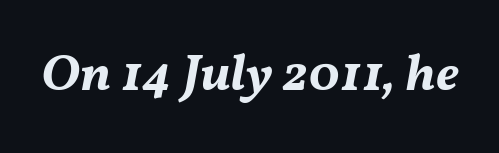
Q: Is the text bold? A: Yes.
Q: Is the text italic (slanted)? A: Yes, it leans right by about 11 degrees.
Q: Is the text underlined? A: No.
Q: Is the spacing between letters normal or unusually wide? A: Normal.
Q: Width (condensed, normal, or wide)? A: Normal.
Q: Stroke contrast? A: Medium.
Q: x-height? A: Medium.
Q: Monospaced? A: No.
